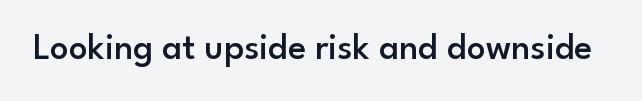
{"serif": "no", "italic": "no", "bold": "semi", "weight": "semibold", "width": "normal", "stroke_contrast": "low", "x_height": "small", "monospaced": "no", "underline": "no", "letter_spacing": "normal", "letter_spacing_em": 0.0, "glyph_px": 37}
